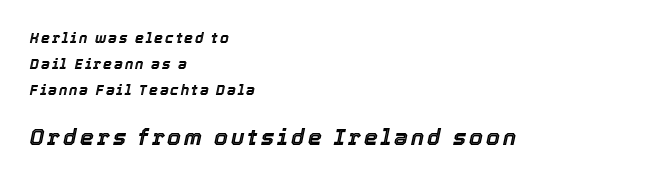
{"italic": "yes", "lean": "right", "slant_degrees": 12, "underline": "no", "align": "left", "line_spacing_ratio": 1.84, "larger_block": "second", "size_ratio": 1.57, "glyph_px": 22}
